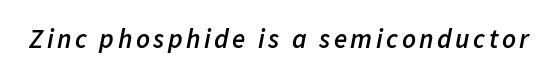
Q: Is the text bold? A: Semi-bold.
Q: Is the text italic (slanted)? A: Yes, it leans right by about 11 degrees.
Q: Is the text underlined? A: No.
